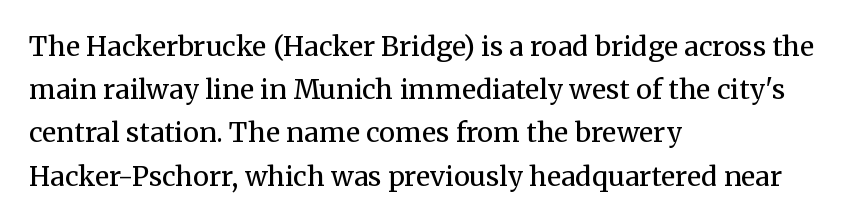
Q: Is the text bold? A: No.
Q: Is the text italic (slanted)? A: No, it is upright.
Q: Is the text underlined? A: No.
Q: How is the paragraph aligned? A: Left-aligned.
Q: Is the spacing between letters normal or unusually wide? A: Normal.
Q: Is the spacing between lines tight, normal or loose? A: Normal.
